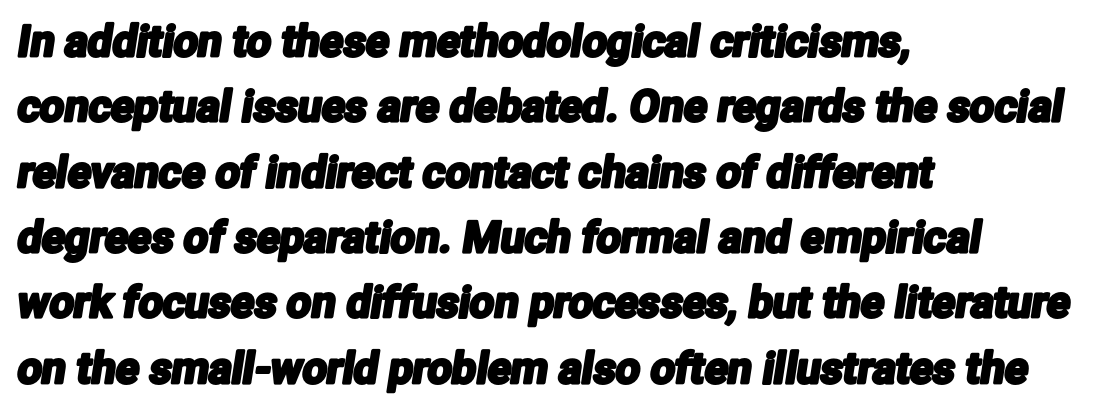
The image shows 43 px condensed sans-serif type; set left-aligned, normal line spacing (1.52x), normal letter spacing, not underlined; low stroke contrast and a medium x-height.
